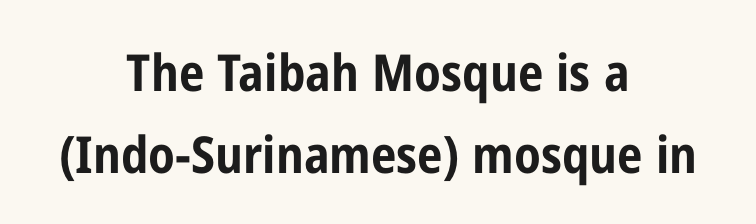
{"serif": "no", "italic": "no", "bold": "yes", "weight": "bold", "width": "condensed", "stroke_contrast": "low", "x_height": "medium", "monospaced": "no", "underline": "no", "align": "center", "line_spacing": "normal", "line_spacing_ratio": 1.6, "letter_spacing": "normal", "letter_spacing_em": 0.0, "glyph_px": 51}
